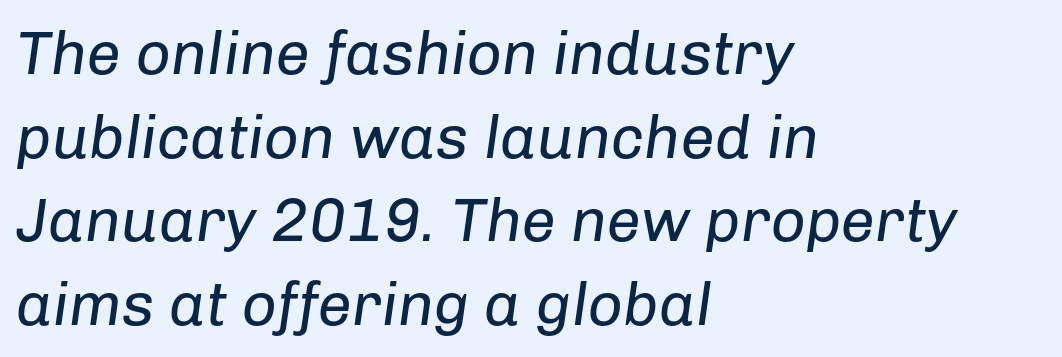
Q: Is the text bold? A: No.
Q: Is the text italic (slanted)? A: Yes, it leans right by about 8 degrees.
Q: Is the text underlined? A: No.
Q: How is the paragraph aligned? A: Left-aligned.
Q: Is the spacing between letters normal or unusually wide? A: Normal.
Q: Is the spacing between lines tight, normal or loose? A: Normal.
Q: Width (condensed, normal, or wide)? A: Normal.
Q: Stroke contrast? A: Low.
Q: x-height? A: Medium.
Q: Monospaced? A: No.
